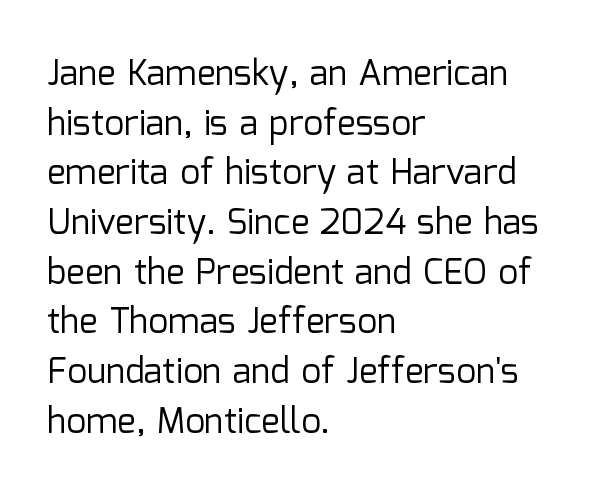
{"serif": "no", "italic": "no", "bold": "no", "weight": "regular", "width": "normal", "stroke_contrast": "low", "x_height": "medium", "monospaced": "no", "underline": "no", "align": "left", "line_spacing": "normal", "line_spacing_ratio": 1.42, "letter_spacing": "normal", "letter_spacing_em": 0.0, "glyph_px": 35}
